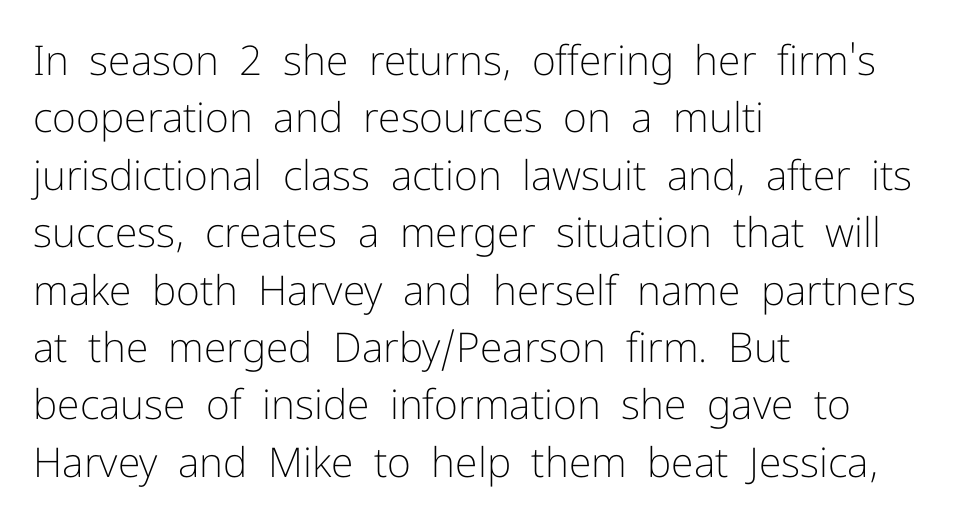
The letterforms sit at book weight or below. Inter-character spacing is left at the font's built-in metrics. This is the regular roman posture of the typeface. This is sans-serif lettering, the kind often seen on screens and signage. Descenders are the only things crossing below the line.
